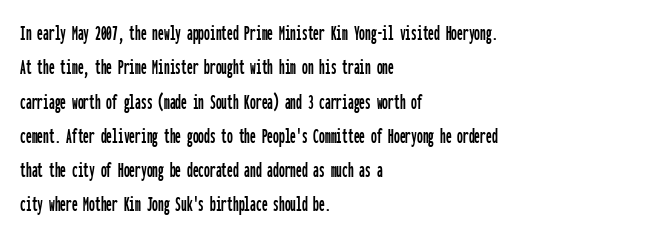
The image shows 23 px text type, upright; set left-aligned, normal line spacing (1.49x), normal letter spacing, not underlined.
